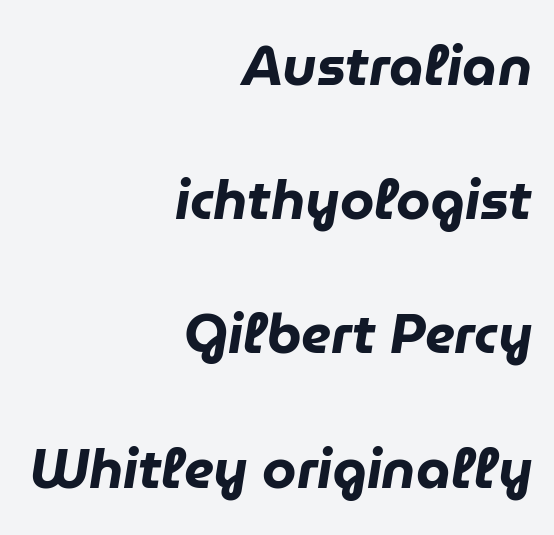
{"italic": "yes", "lean": "right", "slant_degrees": 9, "bold": "yes", "weight": "heavy", "width": "normal", "stroke_contrast": "low", "x_height": "medium", "monospaced": "no", "underline": "no", "align": "right", "line_spacing": "loose", "line_spacing_ratio": 2.44, "letter_spacing": "normal", "letter_spacing_em": 0.0, "glyph_px": 55}
